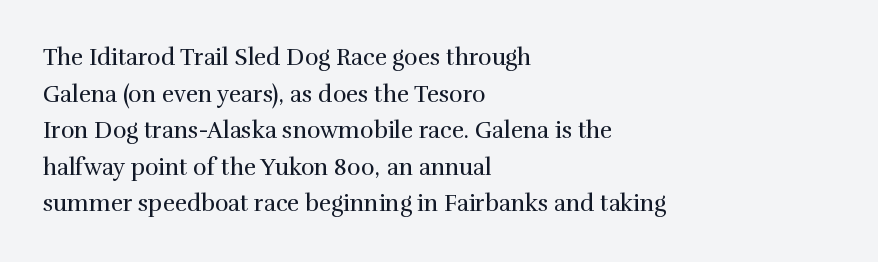
Q: Is the text bold? A: No.
Q: Is the text italic (slanted)? A: No, it is upright.
Q: Is the text underlined? A: No.
Q: How is the paragraph aligned? A: Left-aligned.
Q: Is the spacing between letters normal or unusually wide? A: Normal.
Q: Is the spacing between lines tight, normal or loose? A: Normal.
